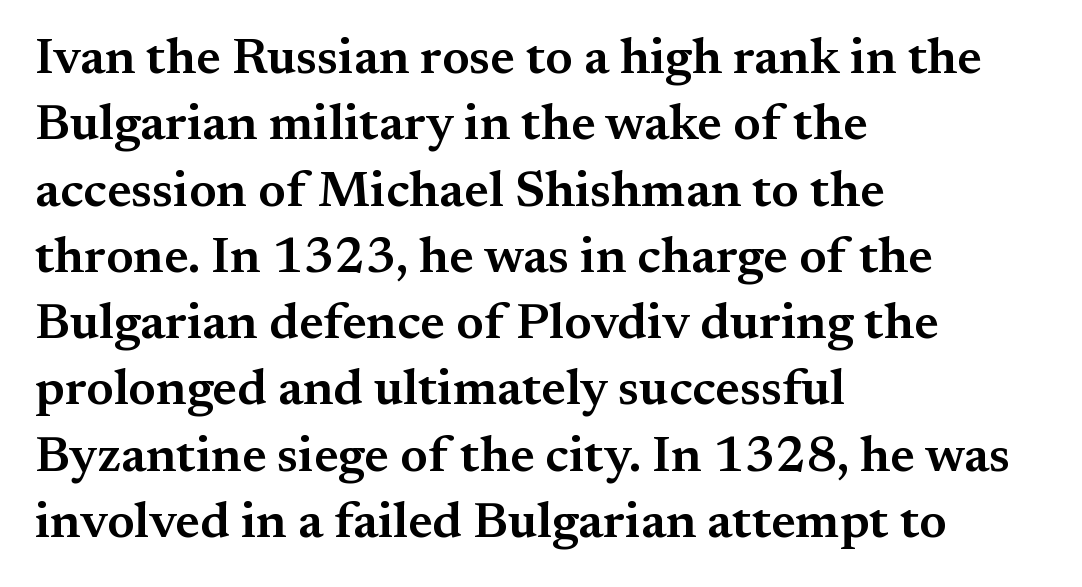
Q: Is the text bold? A: Semi-bold.
Q: Is the text italic (slanted)? A: No, it is upright.
Q: Is the typeface a serif or a sans-serif typeface? A: Serif.
Q: Is the text underlined? A: No.
Q: How is the paragraph aligned? A: Left-aligned.
Q: Is the spacing between letters normal or unusually wide? A: Normal.
Q: Is the spacing between lines tight, normal or loose? A: Normal.
Q: Width (condensed, normal, or wide)? A: Normal.
Q: Stroke contrast? A: Medium.
Q: x-height? A: Small.
Q: Monospaced? A: No.
